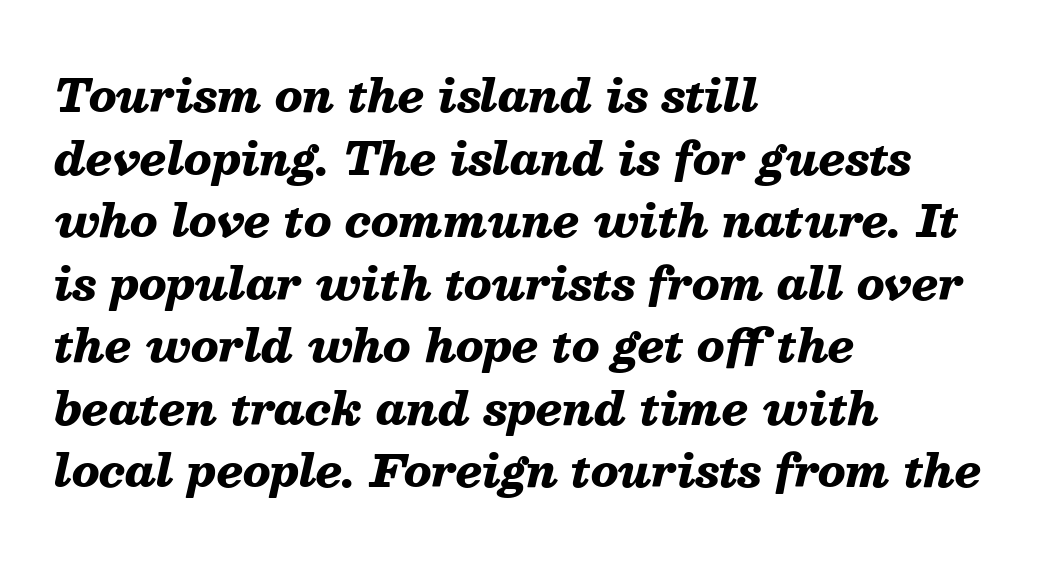
This sample has the flowing, uneven cadence of proportional lettering. Does the copy run flush right? No — it runs flush left. The glyphs are unaccompanied by any horizontal stroke below them. The letters sit at their default tracking, neither squeezed nor spread. Horizontal bands of white between lines are of average thickness.
